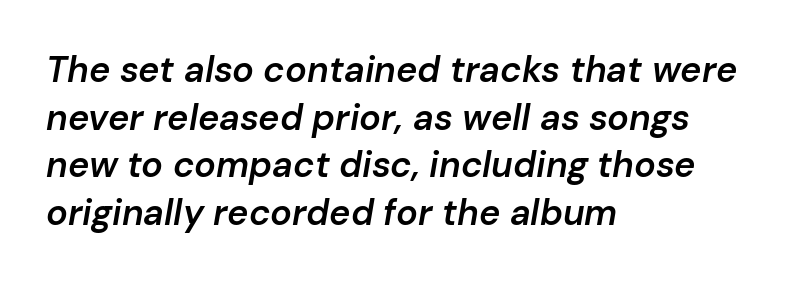
Q: Is the text bold? A: Semi-bold.
Q: Is the text italic (slanted)? A: Yes, it leans right by about 10 degrees.
Q: Is the text underlined? A: No.
Q: How is the paragraph aligned? A: Left-aligned.
Q: Is the spacing between letters normal or unusually wide? A: Normal.
Q: Is the spacing between lines tight, normal or loose? A: Normal.
Q: Width (condensed, normal, or wide)? A: Normal.
Q: Stroke contrast? A: Low.
Q: x-height? A: Medium.
Q: Monospaced? A: No.
